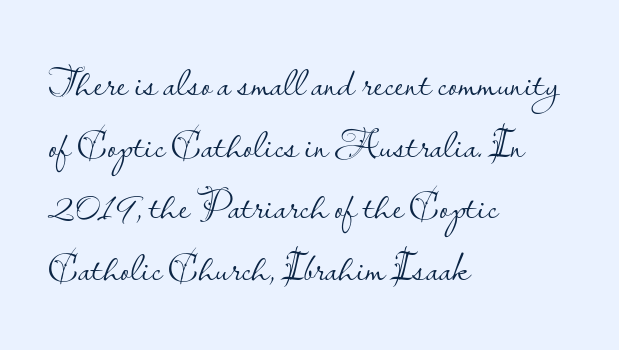
{"serif": "no", "bold": "no", "weight": "light", "width": "normal", "stroke_contrast": "low", "x_height": "small", "monospaced": "no", "underline": "no", "align": "left", "line_spacing": "normal", "line_spacing_ratio": 1.47, "letter_spacing": "normal", "letter_spacing_em": 0.0, "glyph_px": 42}
